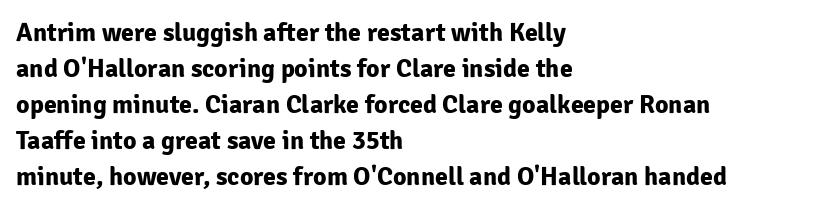
The image shows 26 px bold type, upright; set left-aligned, normal line spacing (1.38x), normal letter spacing, not underlined.
